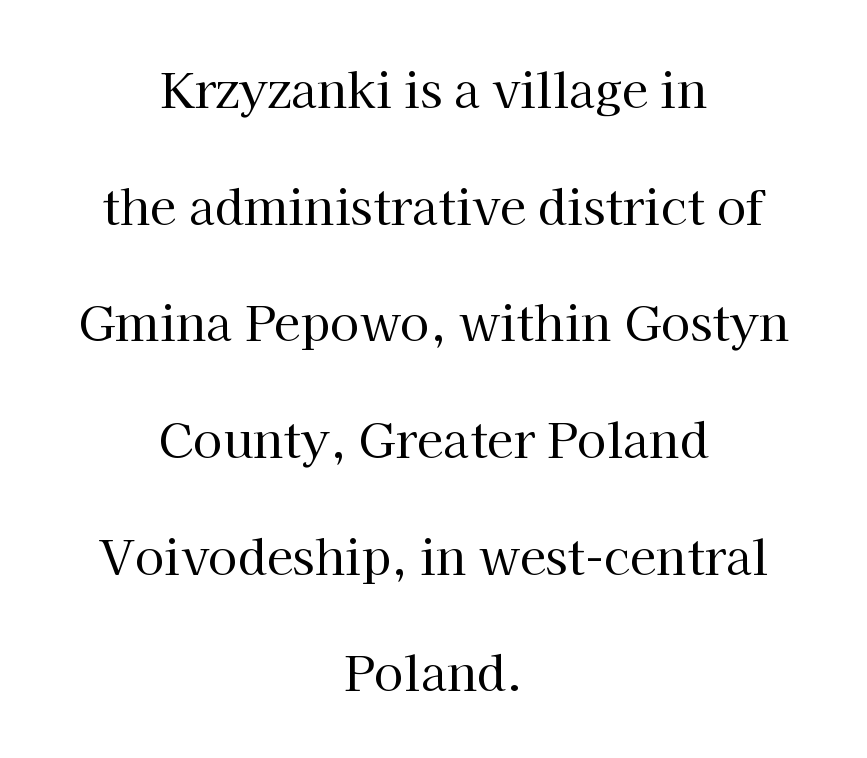
The image shows 48 px regular-weight serif type, upright; set centered, loose line spacing (2.43x), normal letter spacing, not underlined; high stroke contrast and a medium x-height.
